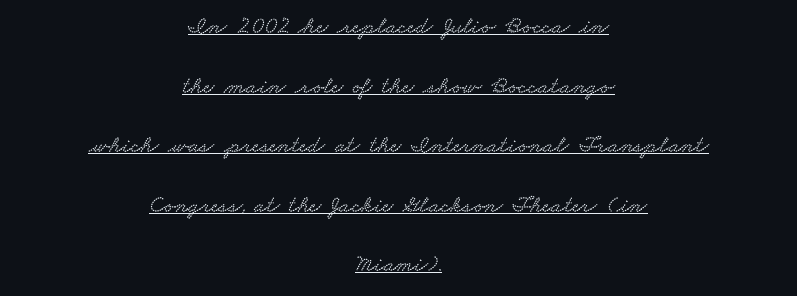
The image shows 24 px text type; set centered, loose line spacing (2.48x), normal letter spacing, underlined.
